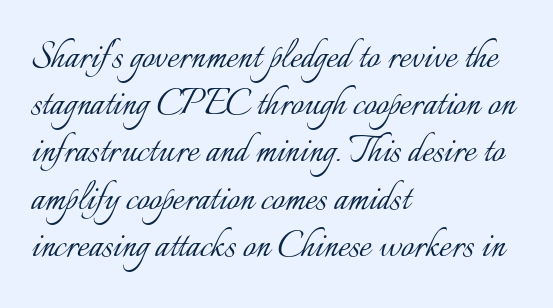
The image shows 45 px light type; set left-aligned, tight line spacing (1.05x), normal letter spacing, not underlined; low stroke contrast and a small x-height.
